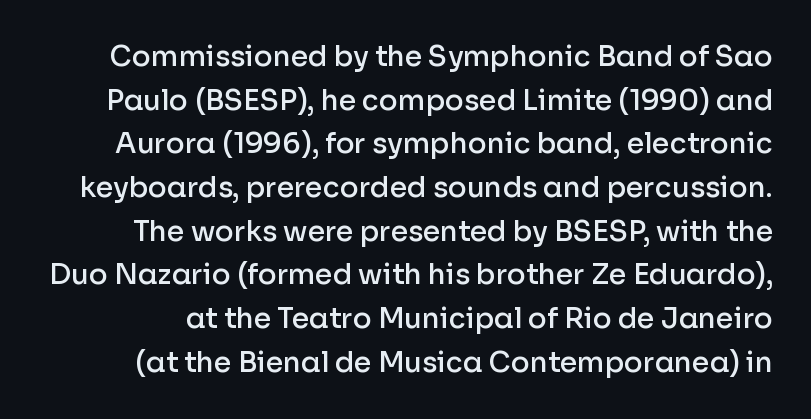
The rendering shows plain stroke endings on the letterforms — a sans-serif design. You can tell it's not italic because the verticals are truly vertical. The specimen omits any rule beneath the text block's lines. Is this a fixed-width face? No — the glyphs have proportional, varying widths.
